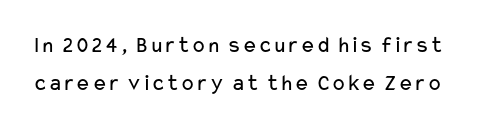
The image shows 23 px text type, upright; set normal line spacing (1.66x), normal letter spacing, not underlined.
